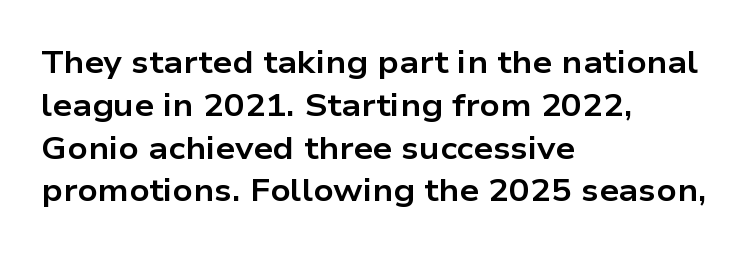
The image shows 31 px bold, wide sans-serif type, upright; set left-aligned, normal line spacing (1.38x), normal letter spacing, not underlined; low stroke contrast and a medium x-height.
